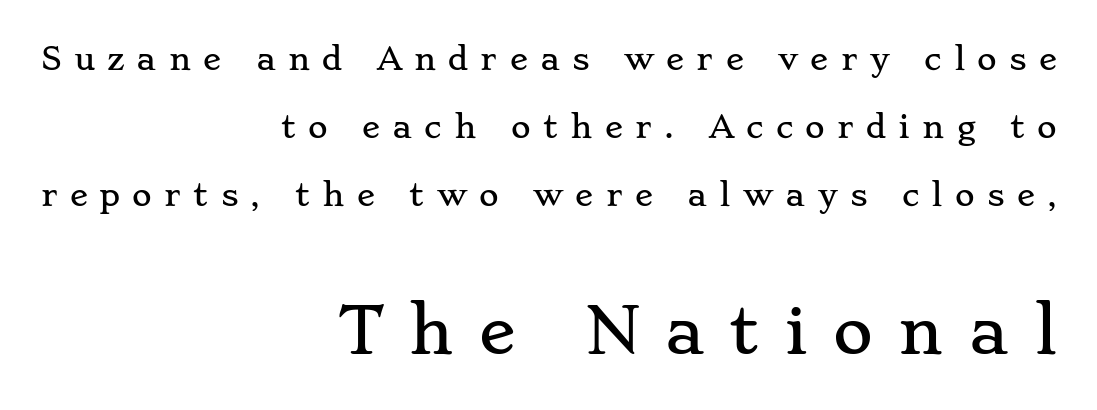
This rendering uses right alignment, leaving the left contour irregular. Do the characters align in a grid? No, the font is proportional. Each row of text sits above clean, open space. A student would notice the bottom passage is typeset larger than what precedes it. The face used here is rendered with a markedly widened letterfit.
